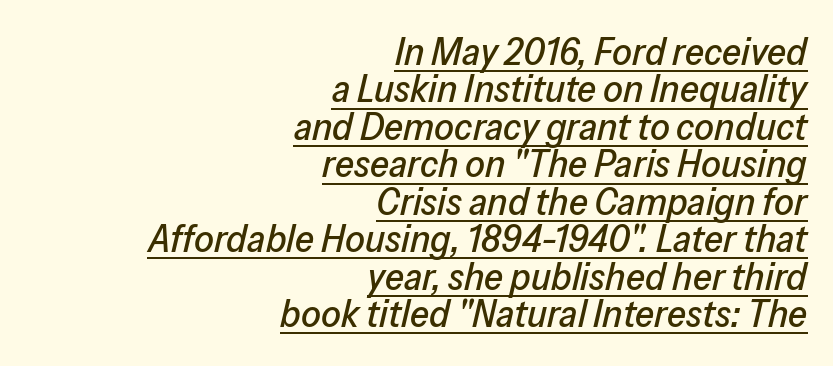
Successive baselines arrive quickly, one right under another. Standard letterfit; no display-style spreading of the glyphs. The rendered words wear a rule along their underside. The typesetter chose a ragged-left arrangement here. The letters advance in unequal steps, a hallmark of proportional type.
